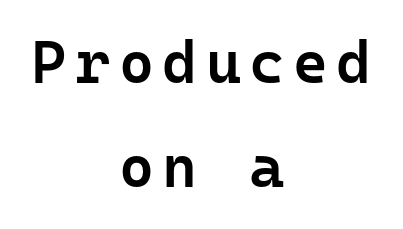
Q: Is the text bold? A: Semi-bold.
Q: Is the text italic (slanted)? A: No, it is upright.
Q: Is the typeface a serif or a sans-serif typeface? A: Sans-serif.
Q: Is the text underlined? A: No.
Q: How is the paragraph aligned? A: Centered.
Q: Width (condensed, normal, or wide)? A: Normal.
Q: Stroke contrast? A: Low.
Q: x-height? A: Medium.
Q: Monospaced? A: Yes.
